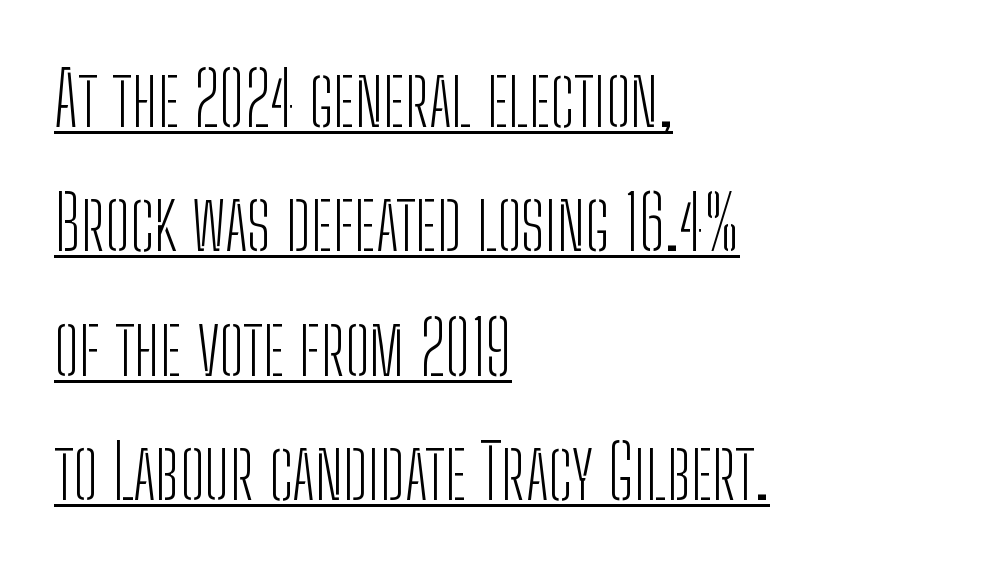
The font sits on the lighter half of the weight spectrum, regular included. Each new line begins a customary step beneath the previous one. Does the copy run flush right? No — it runs flush left. The letters carry no serifs — their stems end cleanly without finishing strokes. The passage shown is underscored from start to finish. You could not count columns in this text — the font is proportionally spaced.
